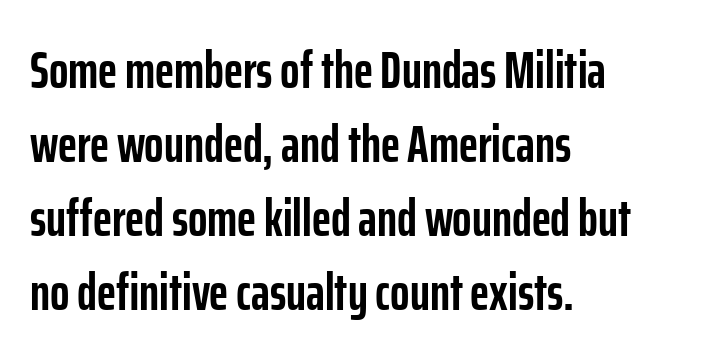
{"serif": "no", "italic": "no", "bold": "yes", "weight": "semibold", "width": "condensed", "stroke_contrast": "low", "x_height": "medium", "monospaced": "no", "underline": "no", "align": "left", "line_spacing": "normal", "line_spacing_ratio": 1.45, "letter_spacing": "normal", "letter_spacing_em": 0.0, "glyph_px": 51}
